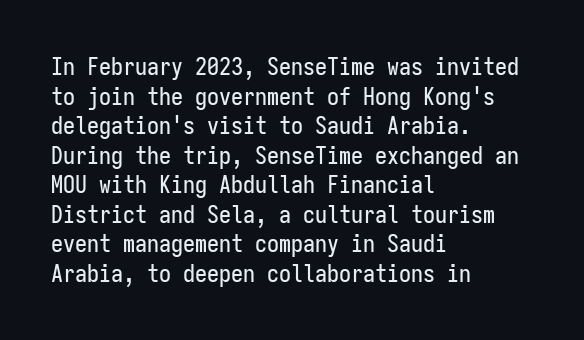
The image shows 24 px text type, upright; set left-aligned, line spacing 1.23x, normal letter spacing, not underlined.
